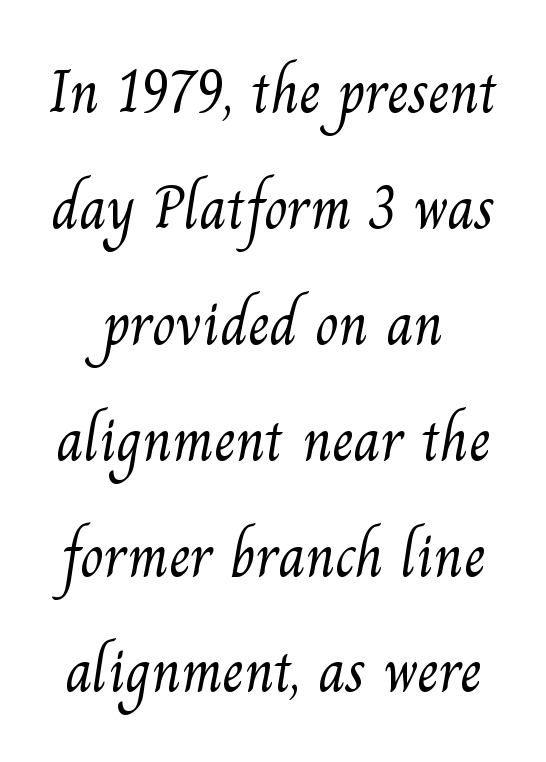
Glyph-to-glyph distance matches everyday printed text. Each letter's strokes conclude with small projecting serifs. Is this a fixed-width face? No — the glyphs have proportional, varying widths. Beneath every word, the page is bare. Stems here are at most as thick as an everyday book face.
